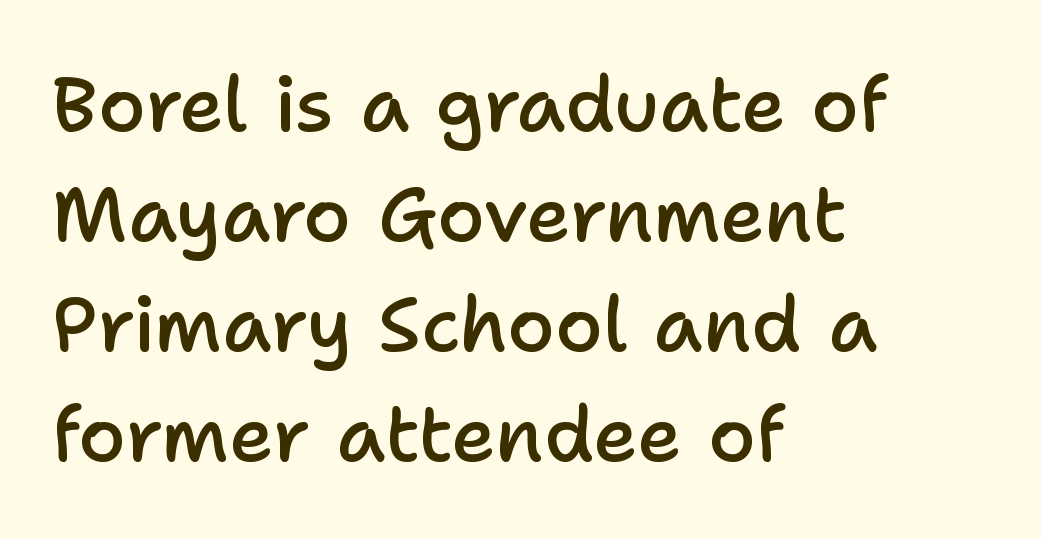
The lettering holds an erect, upright posture throughout. Line spacing here is normal. The letters carry no serifs — their stems end cleanly without finishing strokes. Short note: letters normally spaced. A clean baseline with only descenders dipping below it.
